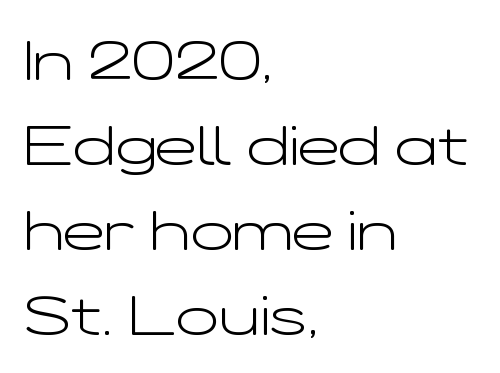
Q: Is the text bold? A: No.
Q: Is the text italic (slanted)? A: No, it is upright.
Q: Is the typeface a serif or a sans-serif typeface? A: Sans-serif.
Q: Is the text underlined? A: No.
Q: How is the paragraph aligned? A: Left-aligned.
Q: Is the spacing between letters normal or unusually wide? A: Normal.
Q: Is the spacing between lines tight, normal or loose? A: Normal.
Q: Width (condensed, normal, or wide)? A: Wide.
Q: Stroke contrast? A: Low.
Q: x-height? A: Medium.
Q: Monospaced? A: No.
